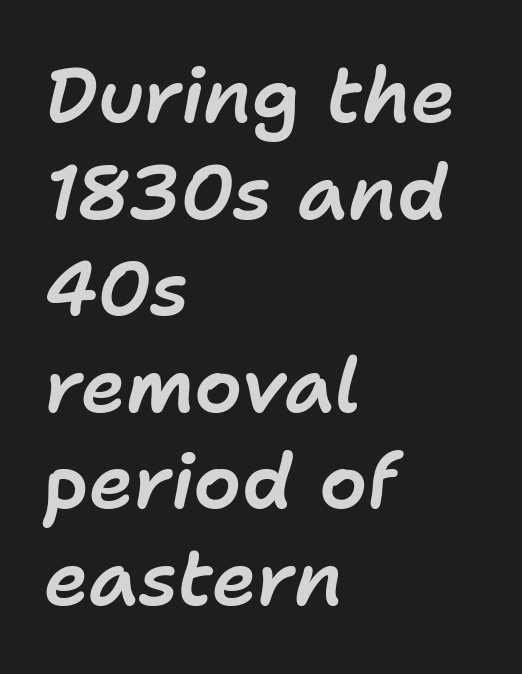
The image shows 76 px text type, italic (leaning right); set left-aligned, normal line spacing (1.27x), normal letter spacing, not underlined; low stroke contrast and a medium x-height.
